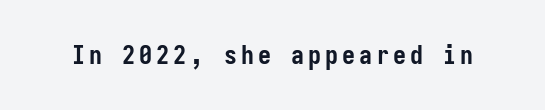
The image shows 26 px bold type, upright; set not underlined.
